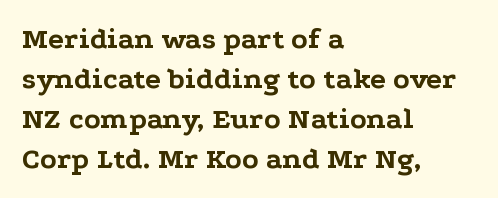
The image shows 30 px bold, wide serif type, upright; set left-aligned, normal line spacing (1.33x), normal letter spacing, not underlined; low stroke contrast and a medium x-height.
